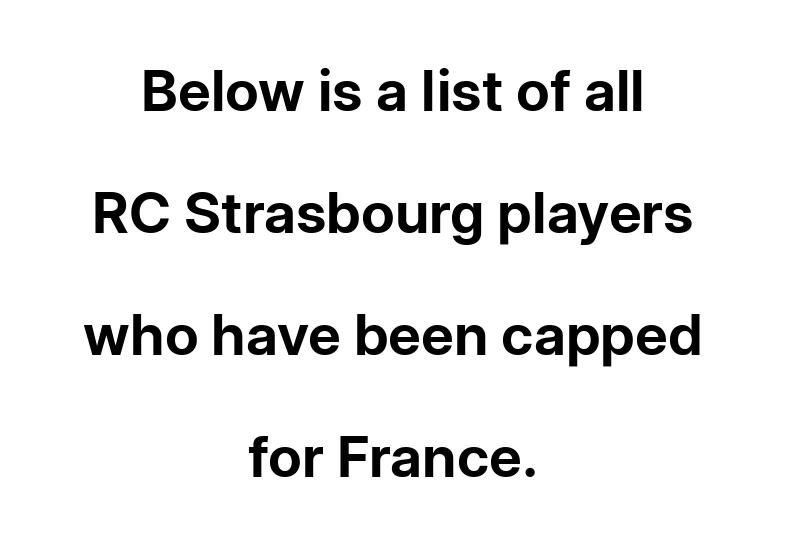
Visually the block forms a symmetrical silhouette, jagged on both flanks. The letters stand straight up with perfectly vertical stems. A full-strength bold gives these letters their thick strokes. Honestly, there is no underline to notice here at all. In terms of leading, this rendering errs on the spacious side. What stands out about the letter spacing? Nothing — it is the standard amount.
